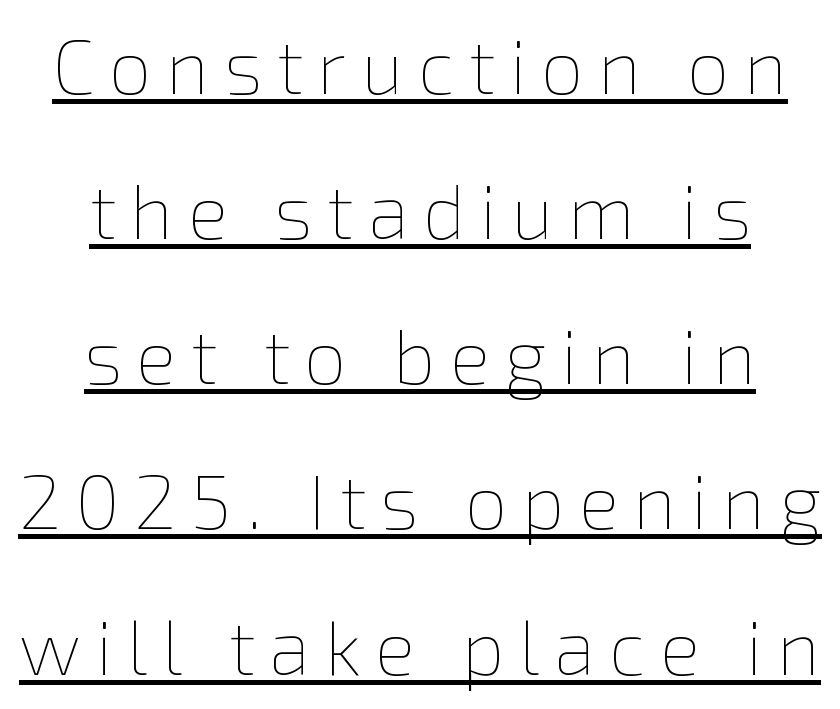
The image shows 76 px thin type, upright; set centered, loose line spacing (1.91x), underlined; low stroke contrast and a medium x-height.
